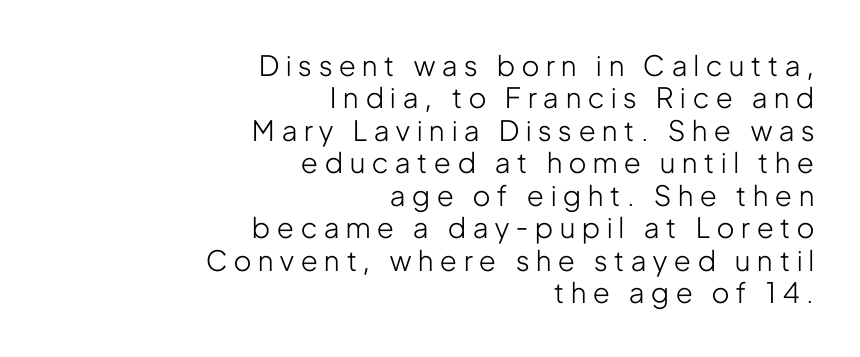
{"serif": "no", "italic": "no", "bold": "no", "weight": "light", "width": "condensed", "stroke_contrast": "low", "x_height": "medium", "monospaced": "no", "underline": "no", "align": "right", "line_spacing_ratio": 1.16, "letter_spacing": "wide", "letter_spacing_em": 0.25, "glyph_px": 28}
